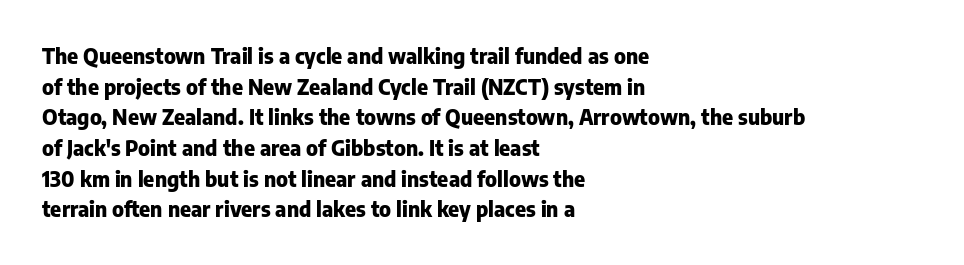
{"italic": "no", "bold": "yes", "underline": "no", "align": "left", "line_spacing": "normal", "line_spacing_ratio": 1.46, "letter_spacing": "normal", "letter_spacing_em": 0.0, "glyph_px": 21}
